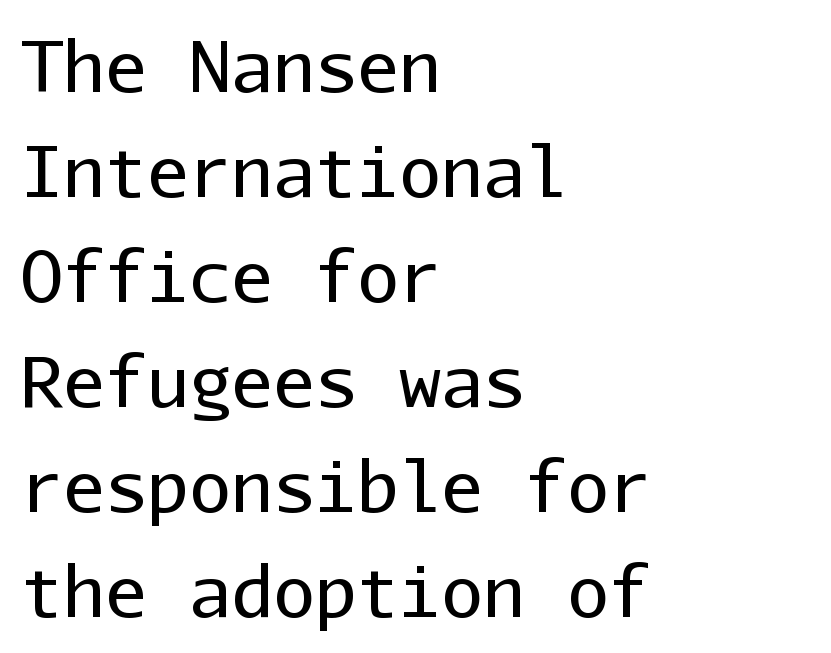
Q: Is the text bold? A: No.
Q: Is the text italic (slanted)? A: No, it is upright.
Q: Is the typeface a serif or a sans-serif typeface? A: Sans-serif.
Q: Is the text underlined? A: No.
Q: How is the paragraph aligned? A: Left-aligned.
Q: Is the spacing between letters normal or unusually wide? A: Normal.
Q: Is the spacing between lines tight, normal or loose? A: Normal.
Q: Width (condensed, normal, or wide)? A: Normal.
Q: Stroke contrast? A: Low.
Q: x-height? A: Medium.
Q: Monospaced? A: Yes.
